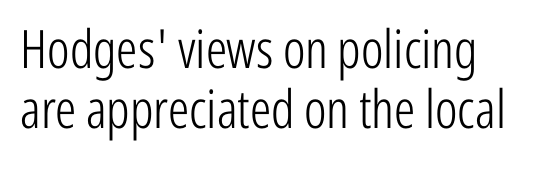
Q: Is the text bold? A: No.
Q: Is the text italic (slanted)? A: No, it is upright.
Q: Is the typeface a serif or a sans-serif typeface? A: Sans-serif.
Q: Is the text underlined? A: No.
Q: How is the paragraph aligned? A: Left-aligned.
Q: Is the spacing between letters normal or unusually wide? A: Normal.
Q: Is the spacing between lines tight, normal or loose? A: Tight.
Q: Width (condensed, normal, or wide)? A: Condensed.
Q: Stroke contrast? A: Low.
Q: x-height? A: Medium.
Q: Monospaced? A: No.
